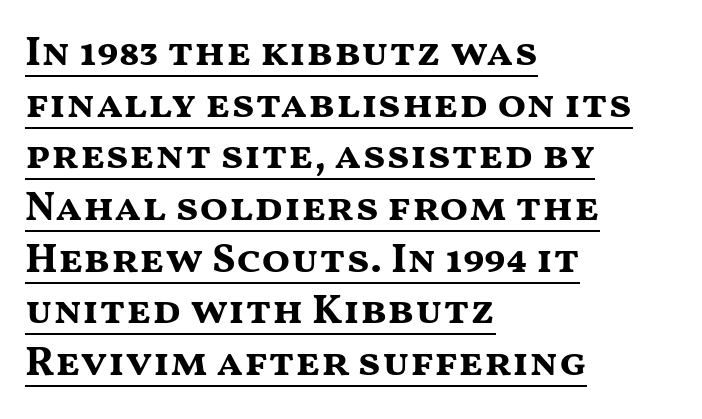
{"serif": "no", "italic": "no", "bold": "yes", "weight": "bold", "width": "wide", "stroke_contrast": "medium", "x_height": "medium", "monospaced": "no", "underline": "yes", "align": "left", "line_spacing_ratio": 1.23, "letter_spacing": "normal", "letter_spacing_em": 0.0, "glyph_px": 42}
